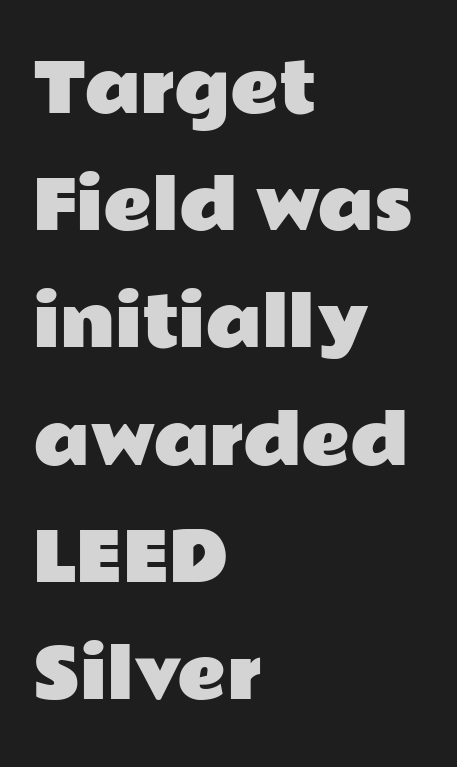
The image shows 67 px wide sans-serif type, upright; set left-aligned, line spacing 1.75x, normal letter spacing, not underlined; low stroke contrast and a medium x-height.
